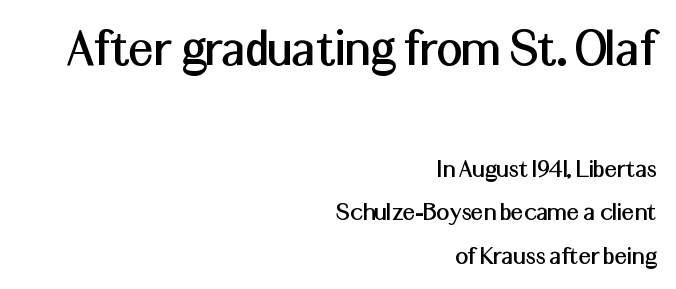
Q: Is the text italic (slanted)? A: No, it is upright.
Q: Is the typeface a serif or a sans-serif typeface? A: Sans-serif.
Q: Is the text underlined? A: No.
Q: How is the paragraph aligned? A: Right-aligned.
Q: Is the spacing between letters normal or unusually wide? A: Normal.
Q: Is the spacing between lines tight, normal or loose? A: Normal.
Q: Which block of text is set in a larger size, the first (top) or the second (bottom)? A: The first (top) one.
Q: Width (condensed, normal, or wide)? A: Normal.
Q: Stroke contrast? A: Medium.
Q: x-height? A: Medium.
Q: Monospaced? A: No.
